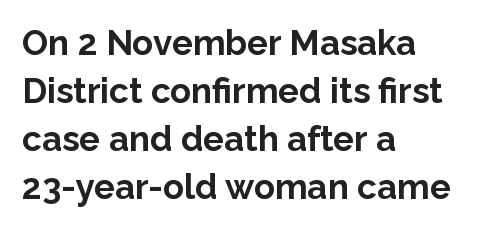
Is the block centered? No — it sits flush against the left margin. Is the type bold? Yes — the strokes are clearly thick and heavy. You can tell from the bare stems that sans-serif type was used. This sample has the flowing, uneven cadence of proportional lettering. The designer left line spacing at the default. Descenders hang freely into open space.
